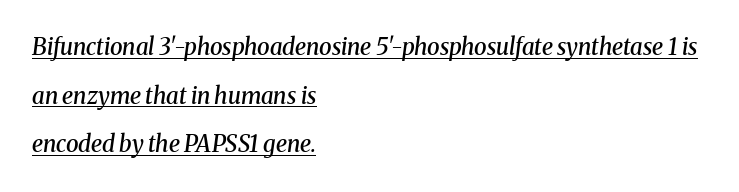
The image shows 23 px text type, italic (leaning right); set left-aligned, loose line spacing (2.11x), normal letter spacing, underlined.
